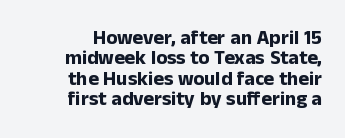
Plain, unruled lines of type. Observe the ordinary spacing: letters are neighbours, not strangers. Heavy, bold letterforms. Compared with typical paragraphs, the rows here are closer together. Visually the block forms a straight wall on the right and a jagged coastline on the left. No italicization has been applied; the sample stays upright.
